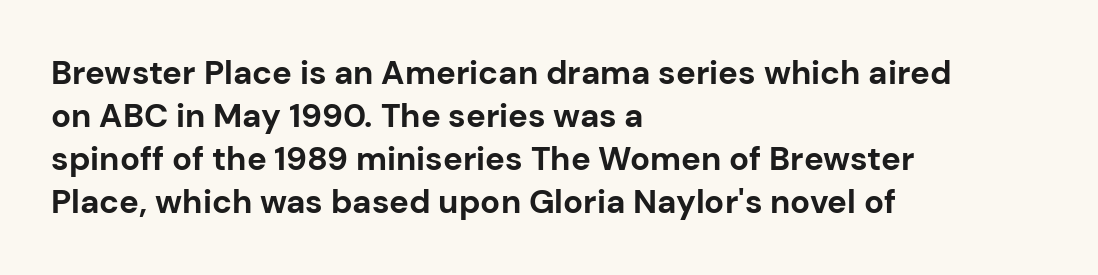
{"serif": "no", "italic": "no", "bold": "yes", "weight": "bold", "width": "normal", "stroke_contrast": "low", "x_height": "medium", "monospaced": "no", "underline": "no", "align": "left", "line_spacing": "normal", "line_spacing_ratio": 1.3, "letter_spacing": "normal", "letter_spacing_em": 0.0, "glyph_px": 33}
